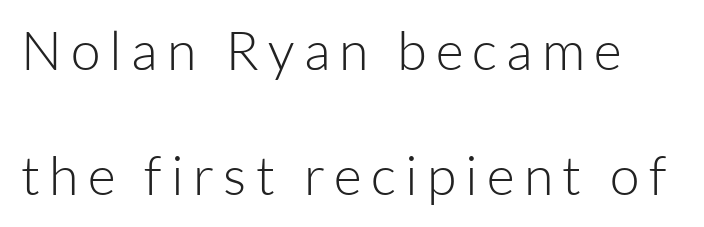
The image shows 54 px light sans-serif type, upright; set loose line spacing (2.31x), not underlined; low stroke contrast and a medium x-height.
